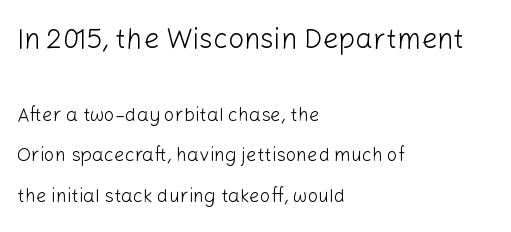
Q: Is the text bold? A: No.
Q: Is the text italic (slanted)? A: No, it is upright.
Q: Is the typeface a serif or a sans-serif typeface? A: Sans-serif.
Q: Is the text underlined? A: No.
Q: How is the paragraph aligned? A: Left-aligned.
Q: Is the spacing between letters normal or unusually wide? A: Normal.
Q: Is the spacing between lines tight, normal or loose? A: Loose.
Q: Which block of text is set in a larger size, the first (top) or the second (bottom)? A: The first (top) one.
Q: Width (condensed, normal, or wide)? A: Normal.
Q: Stroke contrast? A: Low.
Q: x-height? A: Medium.
Q: Monospaced? A: No.
